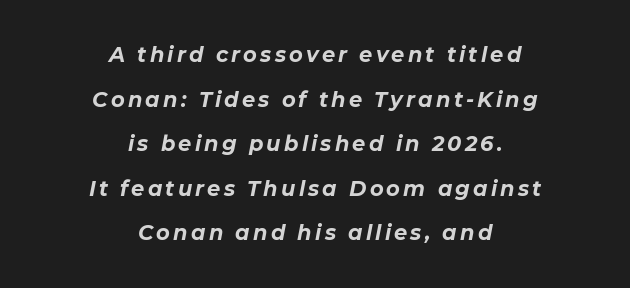
Has an underline been added? It has not. Compared with ordinary roman type, these characters are visibly tilted. The typesetting leans heavy: a genuine bold. These lines stand farther apart than default settings would place them. The setting favours the middle, as headings and verse often do.
